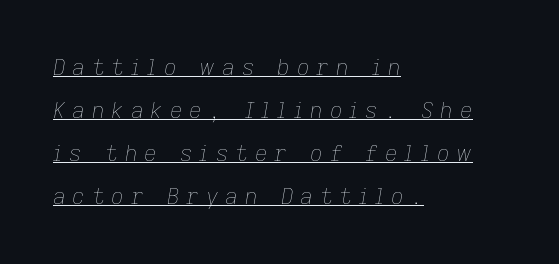
Q: Is the text bold? A: No.
Q: Is the text italic (slanted)? A: Yes, it leans right by about 9 degrees.
Q: Is the text underlined? A: Yes.
Q: How is the paragraph aligned? A: Left-aligned.
Q: Is the spacing between letters normal or unusually wide? A: Unusually wide.
Q: Is the spacing between lines tight, normal or loose? A: Loose.
